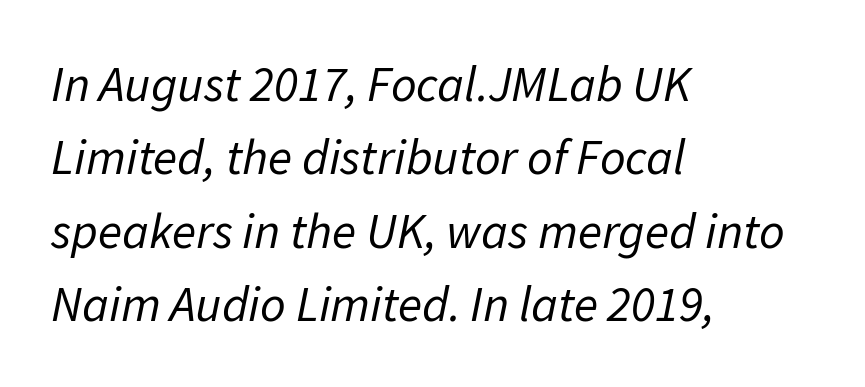
Q: Is the text bold? A: No.
Q: Is the text italic (slanted)? A: Yes, it leans right by about 11 degrees.
Q: Is the text underlined? A: No.
Q: How is the paragraph aligned? A: Left-aligned.
Q: Is the spacing between letters normal or unusually wide? A: Normal.
Q: Is the spacing between lines tight, normal or loose? A: Normal.
Q: Width (condensed, normal, or wide)? A: Normal.
Q: Stroke contrast? A: Low.
Q: x-height? A: Medium.
Q: Monospaced? A: No.
